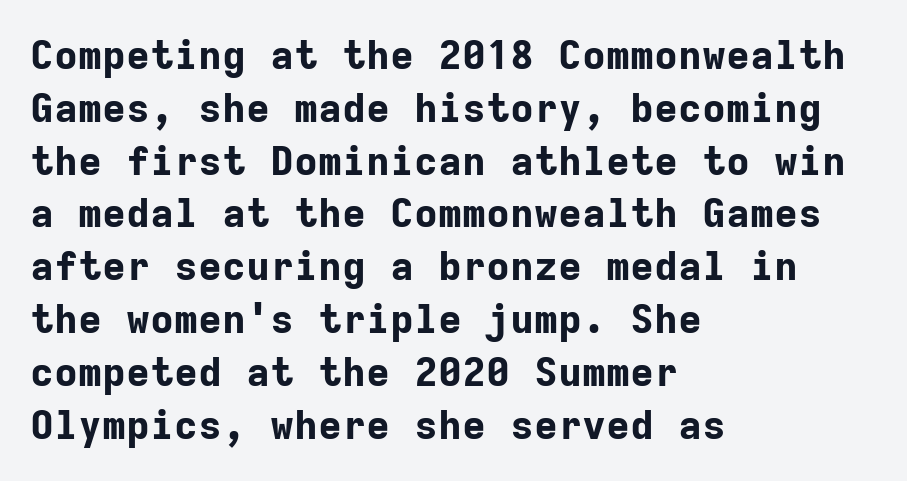
This rendering leaves character spacing at its baseline value. Upright lettering throughout. Bold? Absolutely — the strokes are thick and heavy. Normally led — the rows are evenly, conventionally spaced.
